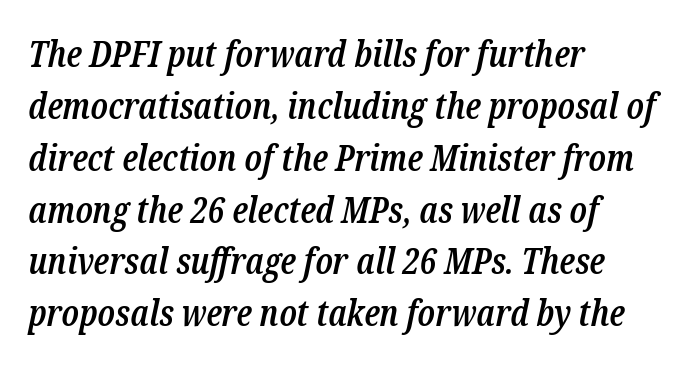
Q: Is the text bold? A: Semi-bold.
Q: Is the text italic (slanted)? A: Yes, it leans right by about 12 degrees.
Q: Is the typeface a serif or a sans-serif typeface? A: Serif.
Q: Is the text underlined? A: No.
Q: How is the paragraph aligned? A: Left-aligned.
Q: Is the spacing between letters normal or unusually wide? A: Normal.
Q: Is the spacing between lines tight, normal or loose? A: Normal.
Q: Width (condensed, normal, or wide)? A: Condensed.
Q: Stroke contrast? A: Low.
Q: x-height? A: Medium.
Q: Monospaced? A: No.
